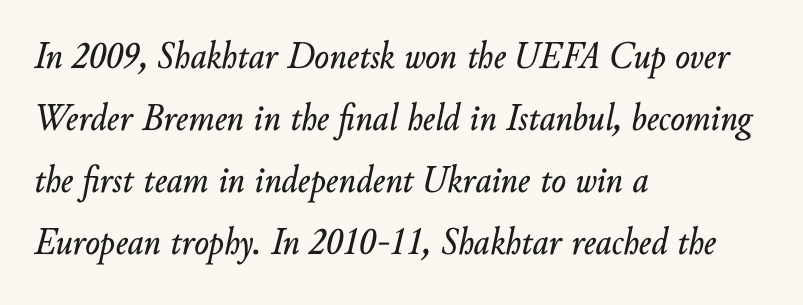
The image shows 39 px text type, italic (leaning right); set left-aligned, normal line spacing (1.59x), normal letter spacing, not underlined; low stroke contrast and a small x-height.
